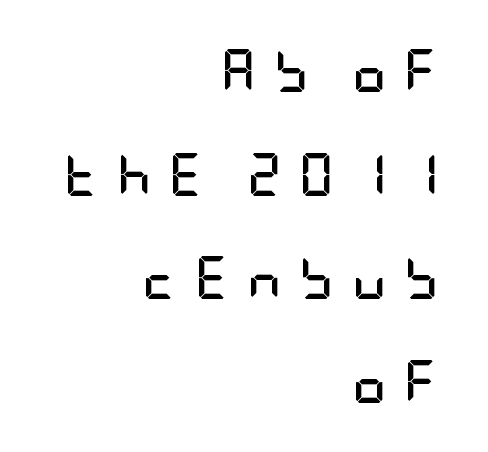
Q: Is the text bold? A: Yes.
Q: Is the text italic (slanted)? A: No, it is upright.
Q: Is the typeface a serif or a sans-serif typeface? A: Sans-serif.
Q: Is the text underlined? A: No.
Q: How is the paragraph aligned? A: Right-aligned.
Q: Is the spacing between letters normal or unusually wide? A: Unusually wide.
Q: Is the spacing between lines tight, normal or loose? A: Loose.
Q: Width (condensed, normal, or wide)? A: Condensed.
Q: Stroke contrast? A: Low.
Q: x-height? A: Large.
